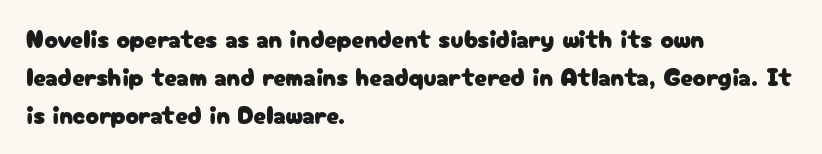
{"italic": "no", "underline": "no", "align": "left", "line_spacing": "normal", "line_spacing_ratio": 1.53, "letter_spacing": "normal", "letter_spacing_em": 0.0, "glyph_px": 25}
